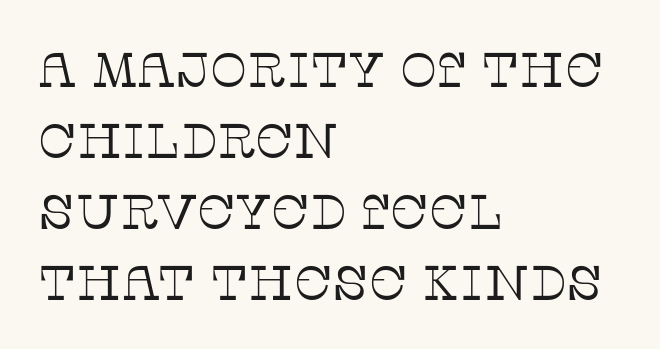
Q: Is the text bold? A: No.
Q: Is the text italic (slanted)? A: No, it is upright.
Q: Is the typeface a serif or a sans-serif typeface? A: Serif.
Q: Is the text underlined? A: No.
Q: How is the paragraph aligned? A: Left-aligned.
Q: Is the spacing between letters normal or unusually wide? A: Normal.
Q: Is the spacing between lines tight, normal or loose? A: Normal.
Q: Width (condensed, normal, or wide)? A: Normal.
Q: Stroke contrast? A: Low.
Q: x-height? A: Large.
Q: Monospaced? A: No.
